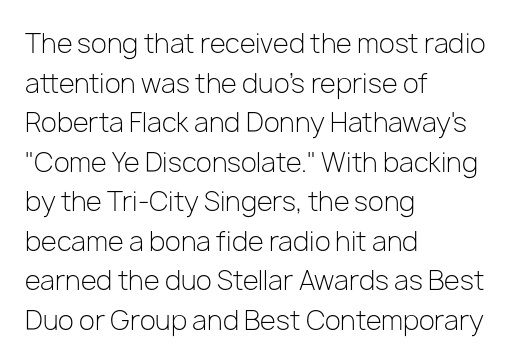
The block of text has a typical density, with ordinary space between rows. The line texture is even and compact thanks to regular tracking. Nothing heavy about these letters — not bold at all. Which margin do the lines hug? The left one — the right edge is uneven.
